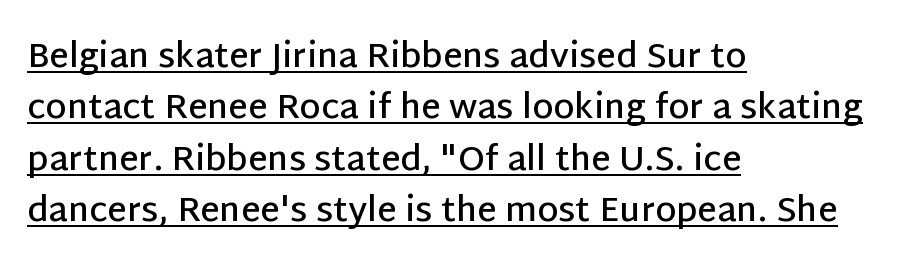
{"serif": "no", "italic": "no", "bold": "semi", "weight": "semibold", "width": "normal", "stroke_contrast": "low", "x_height": "large", "monospaced": "no", "underline": "yes", "align": "left", "line_spacing": "normal", "line_spacing_ratio": 1.51, "letter_spacing": "normal", "letter_spacing_em": 0.0, "glyph_px": 34}
